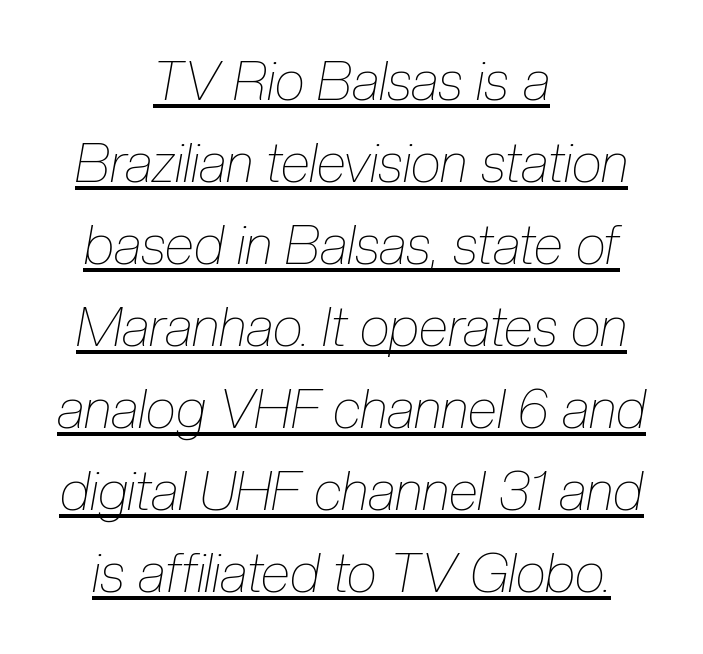
The image shows 54 px thin, condensed type, italic (leaning right); set centered, normal line spacing (1.52x), normal letter spacing, underlined; low stroke contrast and a medium x-height.
